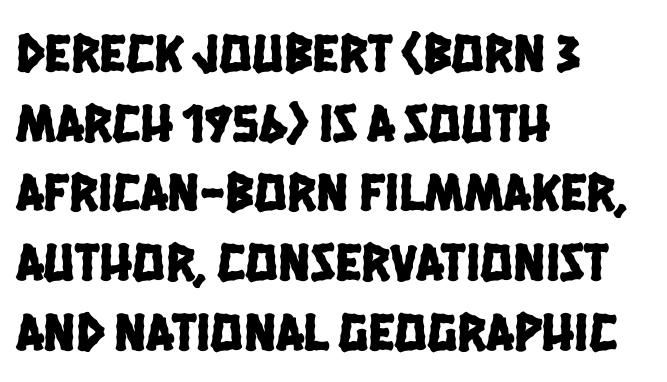
The image shows 54 px condensed sans-serif type; set left-aligned, normal line spacing (1.29x), normal letter spacing, not underlined; low stroke contrast and a large x-height.
